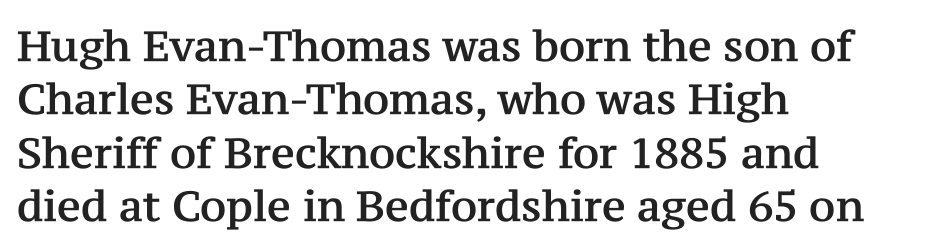
Horizontal alignment here is leftward, the default for most running prose. The characters display serif detailing at their extremities. The leading is moderate, giving the passage an even texture. This is the regular roman posture of the typeface. Tracking value appears to be zero — textbook default spacing.
